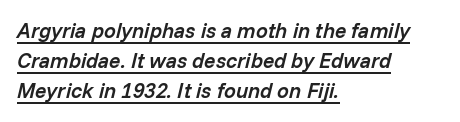
{"italic": "yes", "lean": "right", "slant_degrees": 14, "bold": "semi", "underline": "yes", "align": "left", "line_spacing": "normal", "line_spacing_ratio": 1.43, "letter_spacing": "normal", "letter_spacing_em": 0.0, "glyph_px": 21}
